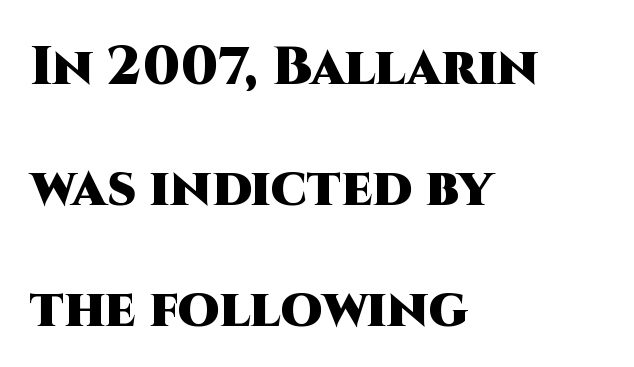
The image shows 54 px heavy sans-serif type, upright; set left-aligned, loose line spacing (2.24x), normal letter spacing, not underlined; high stroke contrast and a large x-height.
